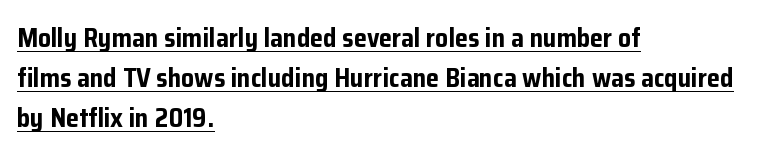
Spacing between characters is what you'd get straight out of the box. Typeset ragged right — the left edge is the straight one. This block has exactly the height ordinary leading produces. The glyphs have the mass of a bold cut. Honestly, the underline is the first thing you notice here.
